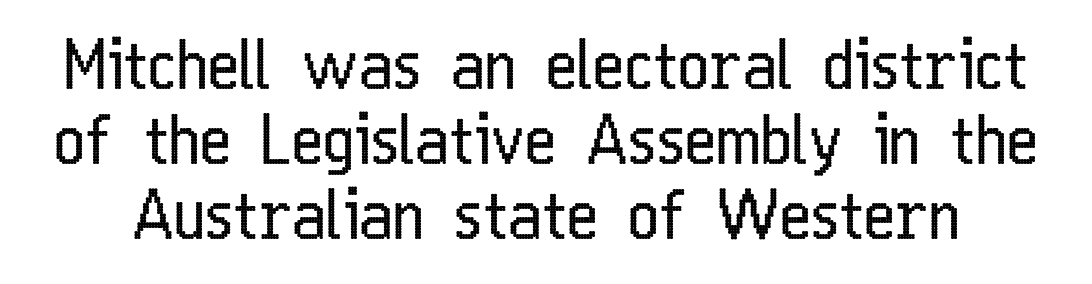
The image shows 67 px regular-weight, condensed sans-serif type, upright; set tight line spacing (1.12x), normal letter spacing, not underlined; low stroke contrast and a medium x-height.
